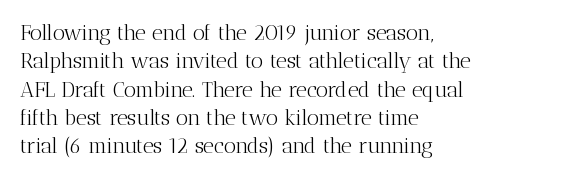
The image shows 21 px text type, upright; set left-aligned, normal line spacing (1.35x), normal letter spacing, not underlined.
